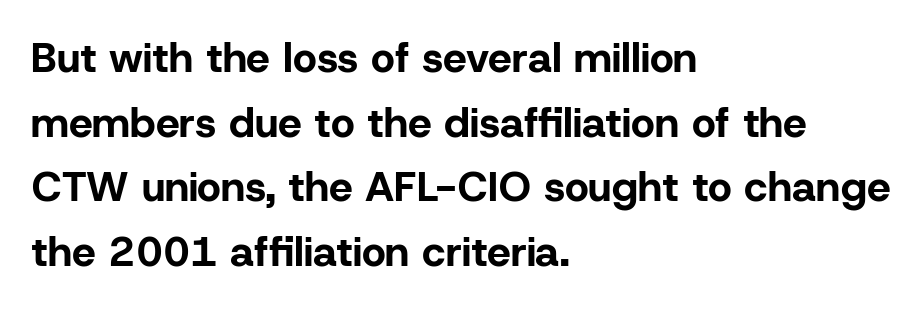
Q: Is the text bold? A: Yes.
Q: Is the text italic (slanted)? A: No, it is upright.
Q: Is the typeface a serif or a sans-serif typeface? A: Sans-serif.
Q: Is the text underlined? A: No.
Q: How is the paragraph aligned? A: Left-aligned.
Q: Is the spacing between letters normal or unusually wide? A: Normal.
Q: Is the spacing between lines tight, normal or loose? A: Normal.
Q: Width (condensed, normal, or wide)? A: Normal.
Q: Stroke contrast? A: Low.
Q: x-height? A: Medium.
Q: Monospaced? A: No.
